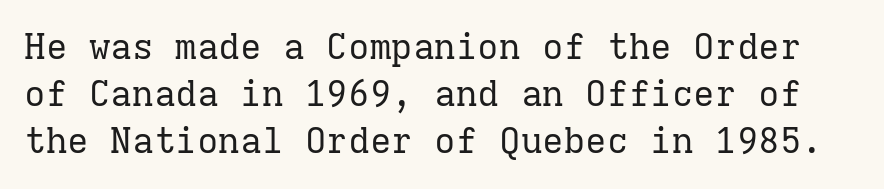
Q: Is the text bold? A: No.
Q: Is the text italic (slanted)? A: No, it is upright.
Q: Is the typeface a serif or a sans-serif typeface? A: Serif.
Q: Is the text underlined? A: No.
Q: Is the spacing between letters normal or unusually wide? A: Normal.
Q: Is the spacing between lines tight, normal or loose? A: Normal.
Q: Width (condensed, normal, or wide)? A: Normal.
Q: Stroke contrast? A: Low.
Q: x-height? A: Medium.
Q: Monospaced? A: Yes.
